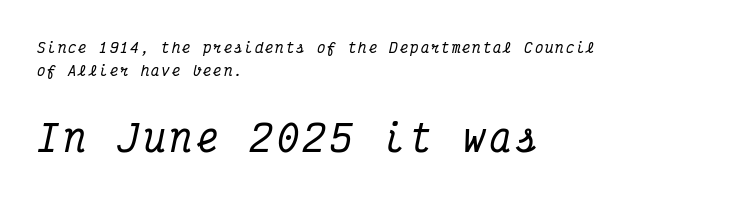
The image shows 36 px condensed serif type, italic (leaning right), monospaced; set left-aligned, normal line spacing (1.64x), not underlined; the second (bottom) block is 2.57x larger; medium stroke contrast and a medium x-height.
